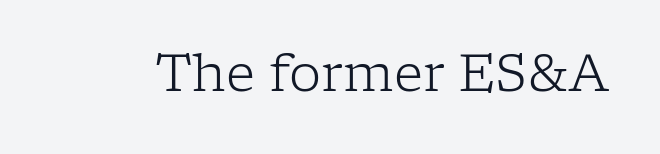
Q: Is the text bold? A: No.
Q: Is the text italic (slanted)? A: No, it is upright.
Q: Is the typeface a serif or a sans-serif typeface? A: Serif.
Q: Is the text underlined? A: No.
Q: Is the spacing between letters normal or unusually wide? A: Normal.
Q: Width (condensed, normal, or wide)? A: Normal.
Q: Stroke contrast? A: Low.
Q: x-height? A: Medium.
Q: Monospaced? A: No.
